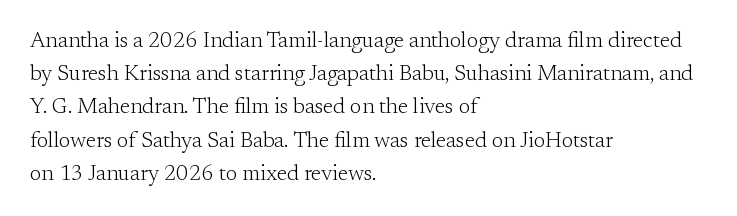
Tall strokes in this sample are plumb rather than angled. Weight: regular or lighter. Tracking value appears to be zero — textbook default spacing. The passage shown stacks its lines at a standard gap. The lines in this sample share a left origin and differ only in where they stop. Anything drawn beneath the words? Only blank space.
